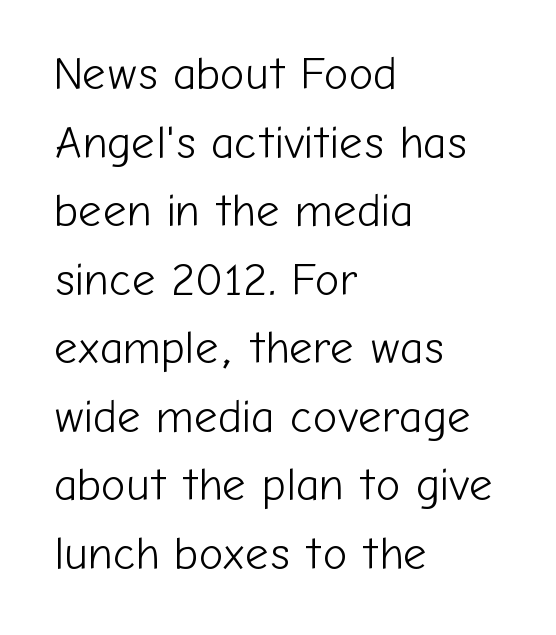
{"serif": "no", "italic": "no", "bold": "no", "weight": "light", "width": "normal", "stroke_contrast": "low", "x_height": "medium", "monospaced": "no", "underline": "no", "align": "left", "line_spacing": "normal", "line_spacing_ratio": 1.49, "letter_spacing": "normal", "letter_spacing_em": 0.0, "glyph_px": 46}
